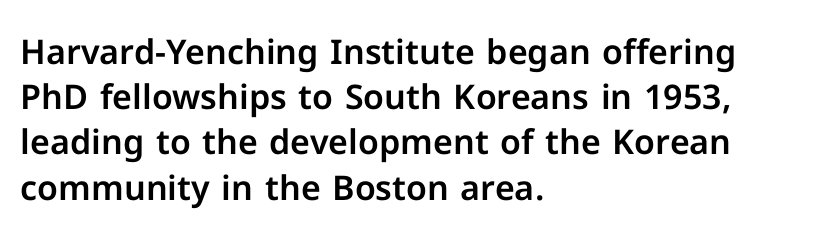
The image shows 34 px sans-serif type, upright; set left-aligned, normal line spacing (1.33x), normal letter spacing, not underlined; low stroke contrast and a medium x-height.
